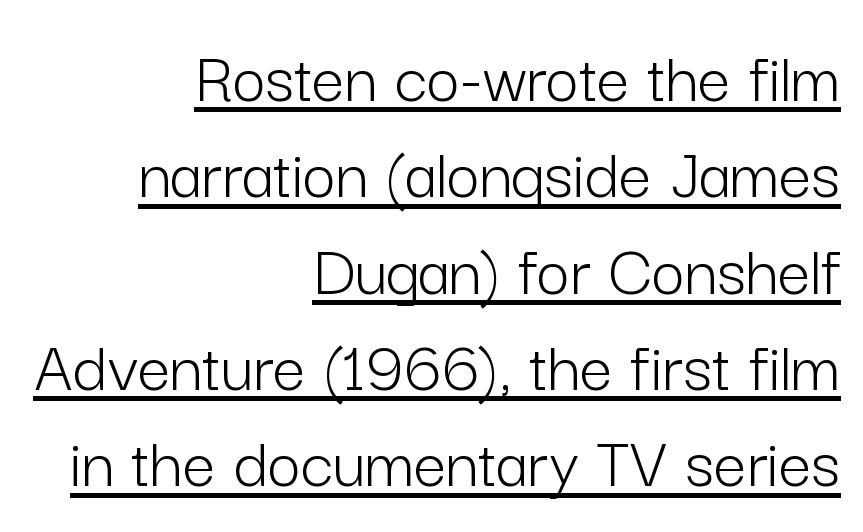
{"serif": "no", "italic": "no", "bold": "no", "weight": "light", "width": "normal", "stroke_contrast": "low", "x_height": "medium", "monospaced": "no", "underline": "yes", "align": "right", "line_spacing": "normal", "line_spacing_ratio": 1.32, "letter_spacing": "normal", "letter_spacing_em": 0.0, "glyph_px": 73}
